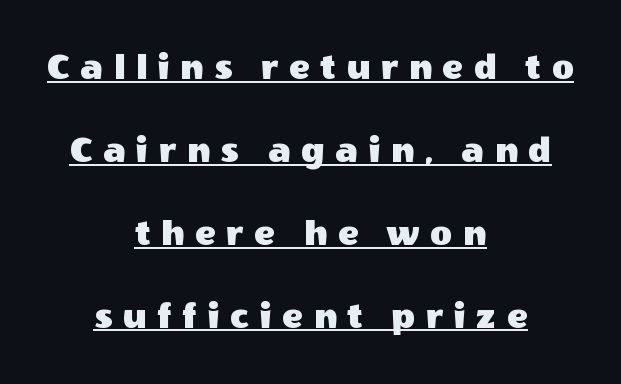
Tall strokes in this sample are plumb rather than angled. Is this a sans? Yes — the strokes have no serifs. The compositor balanced each line on the midline. Compared with typical body copy, the letter spacing here is much looser. In designer terms, the underline attribute is active on this setting.
